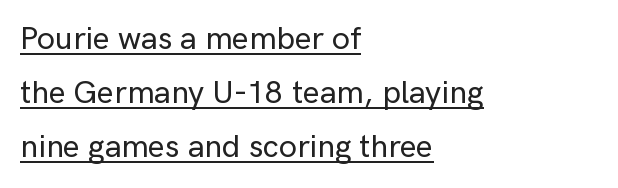
The image shows 32 px sans-serif type, upright; set left-aligned, normal line spacing (1.69x), normal letter spacing, underlined; low stroke contrast and a medium x-height.
